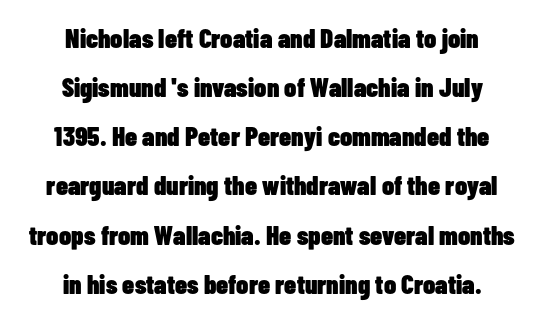
{"italic": "no", "bold": "yes", "underline": "no", "align": "center", "line_spacing_ratio": 1.82, "letter_spacing": "normal", "letter_spacing_em": 0.0, "glyph_px": 27}
